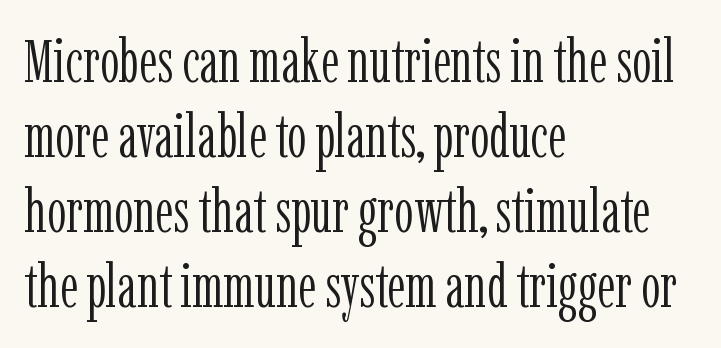
Every character sits straight up, as roman type does. I'd call this a serif setting — the letters wear small feet. The foot of each line stays bare and open. The rendering uses natural spacing where letterforms have individual widths. Students, note that the glyphs here touch the page at normal intervals.
